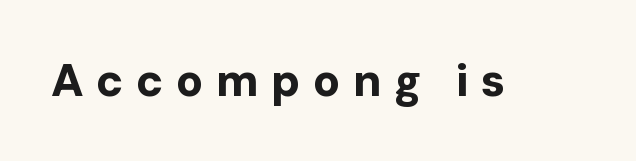
{"serif": "no", "italic": "no", "bold": "yes", "weight": "bold", "width": "normal", "stroke_contrast": "low", "x_height": "medium", "monospaced": "no", "underline": "no", "letter_spacing": "wide", "letter_spacing_em": 0.27, "glyph_px": 45}
